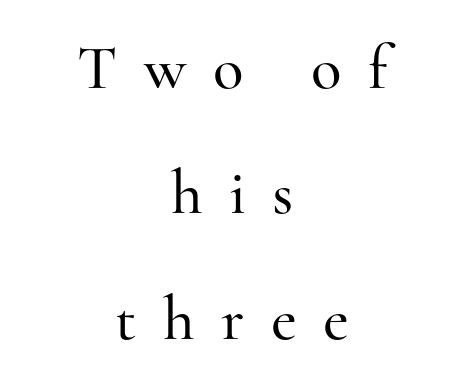
Compared with typical paragraphs, the rows here are farther apart. Each word looks stretched out because of the extra space between its letters. Font category for this specimen: serif. Proportional: the letters do not fall into vertical columns. Rule under the text: the space is simply empty.
